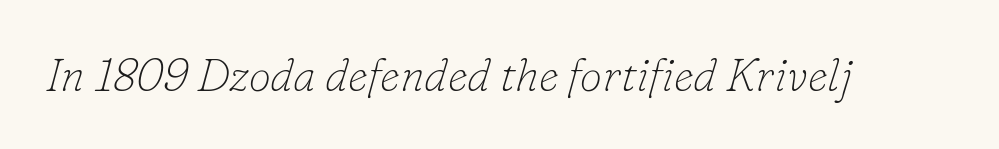
{"serif": "yes", "italic": "yes", "lean": "right", "slant_degrees": 16, "bold": "no", "weight": "thin", "width": "normal", "stroke_contrast": "low", "x_height": "small", "monospaced": "no", "underline": "no", "letter_spacing": "normal", "letter_spacing_em": 0.0, "glyph_px": 45}
